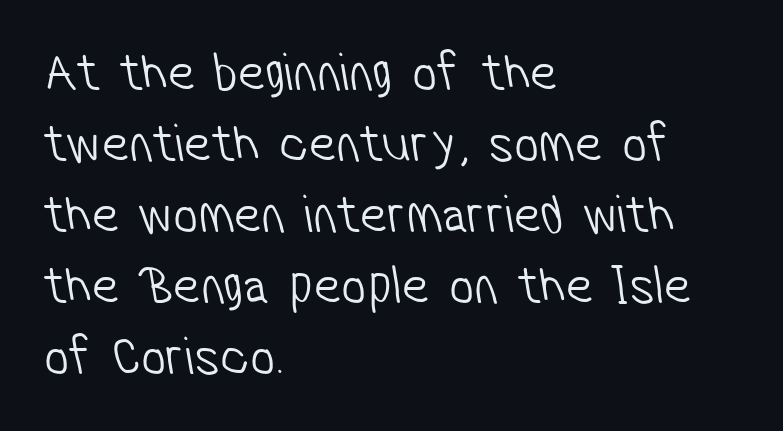
{"serif": "no", "bold": "no", "weight": "light", "width": "condensed", "stroke_contrast": "low", "x_height": "medium", "monospaced": "no", "underline": "no", "align": "left", "line_spacing": "normal", "line_spacing_ratio": 1.29, "letter_spacing": "normal", "letter_spacing_em": 0.0, "glyph_px": 55}
